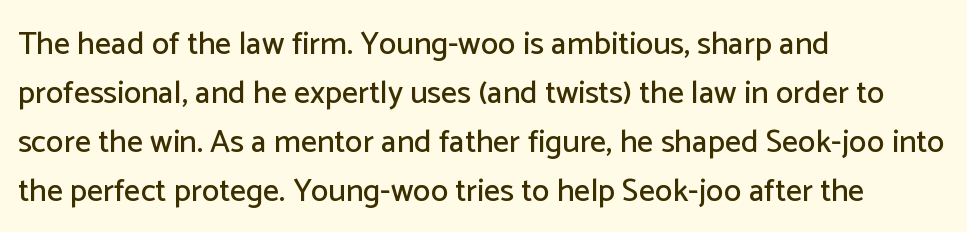
Q: Is the text italic (slanted)? A: No, it is upright.
Q: Is the typeface a serif or a sans-serif typeface? A: Sans-serif.
Q: Is the text underlined? A: No.
Q: How is the paragraph aligned? A: Left-aligned.
Q: Is the spacing between letters normal or unusually wide? A: Normal.
Q: Is the spacing between lines tight, normal or loose? A: Normal.
Q: Width (condensed, normal, or wide)? A: Normal.
Q: Stroke contrast? A: Low.
Q: x-height? A: Medium.
Q: Monospaced? A: No.
